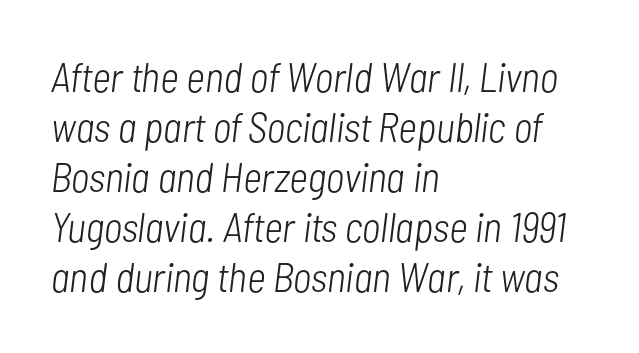
{"italic": "yes", "lean": "right", "slant_degrees": 7, "bold": "no", "weight": "light", "width": "condensed", "stroke_contrast": "low", "x_height": "medium", "monospaced": "no", "underline": "no", "align": "left", "line_spacing_ratio": 1.22, "letter_spacing": "normal", "letter_spacing_em": 0.0, "glyph_px": 41}
